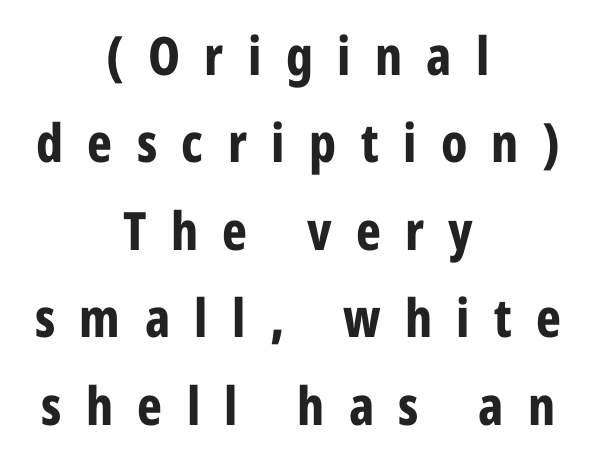
Q: Is the text bold? A: Yes.
Q: Is the text italic (slanted)? A: No, it is upright.
Q: Is the typeface a serif or a sans-serif typeface? A: Sans-serif.
Q: Is the text underlined? A: No.
Q: How is the paragraph aligned? A: Centered.
Q: Is the spacing between letters normal or unusually wide? A: Unusually wide.
Q: Is the spacing between lines tight, normal or loose? A: Normal.
Q: Width (condensed, normal, or wide)? A: Condensed.
Q: Stroke contrast? A: Low.
Q: x-height? A: Medium.
Q: Monospaced? A: No.
